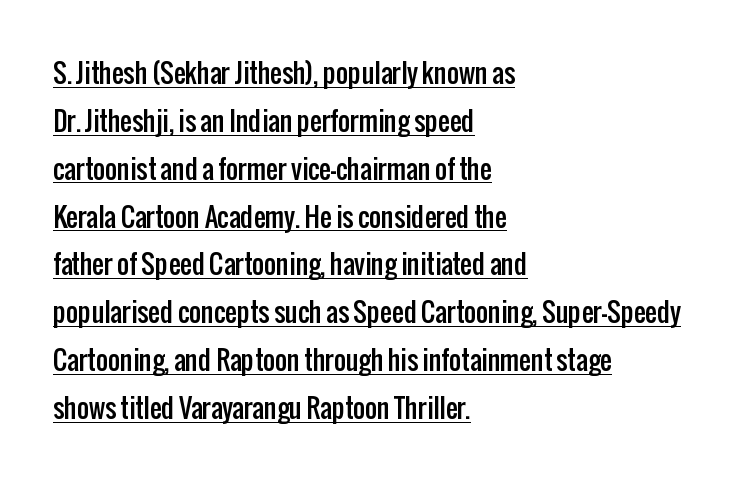
Look at the tracking — it's just the regular setting, nothing added. This is the regular roman posture of the typeface. Descenders here cross a horizontal rule under the line. The ragged edge is on the right, which tells us the setting is flush left.
